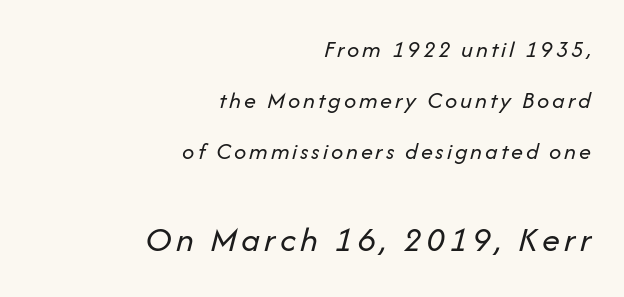
{"italic": "yes", "lean": "right", "slant_degrees": 14, "bold": "no", "weight": "regular", "width": "normal", "stroke_contrast": "low", "x_height": "medium", "monospaced": "no", "underline": "no", "align": "right", "line_spacing": "loose", "line_spacing_ratio": 2.13, "larger_block": "second", "size_ratio": 1.5, "glyph_px": 36}
